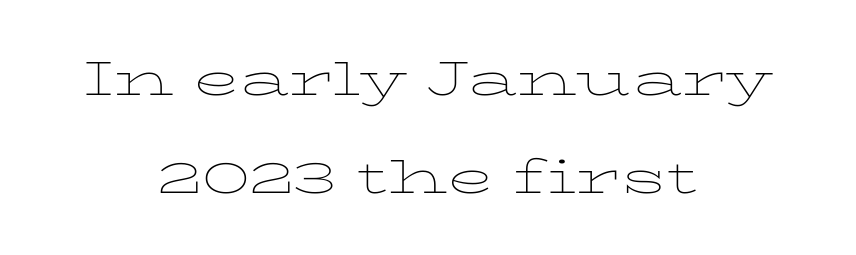
Regarding serifs, this sample has them. A bare baseline throughout the passage. Leftover space on each line is divided equally before and after the words. The font sits on the lighter half of the weight spectrum, regular included.
